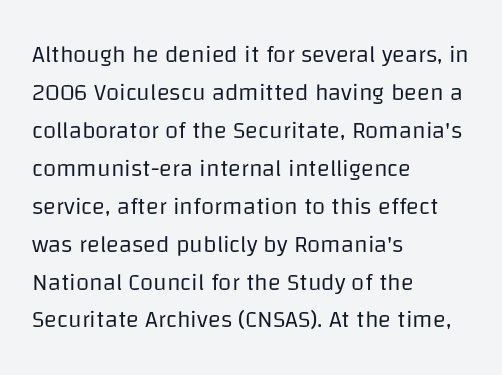
The image shows 24 px text type, upright; set left-aligned, normal line spacing (1.58x), normal letter spacing, not underlined.
